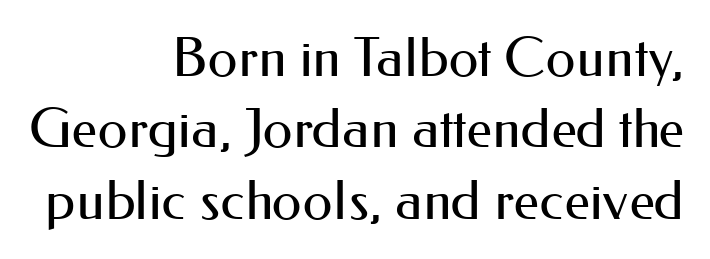
Q: Is the text bold? A: No.
Q: Is the text italic (slanted)? A: No, it is upright.
Q: Is the typeface a serif or a sans-serif typeface? A: Sans-serif.
Q: Is the text underlined? A: No.
Q: How is the paragraph aligned? A: Right-aligned.
Q: Is the spacing between letters normal or unusually wide? A: Normal.
Q: Is the spacing between lines tight, normal or loose? A: Normal.
Q: Width (condensed, normal, or wide)? A: Normal.
Q: Stroke contrast? A: Medium.
Q: x-height? A: Small.
Q: Monospaced? A: No.
